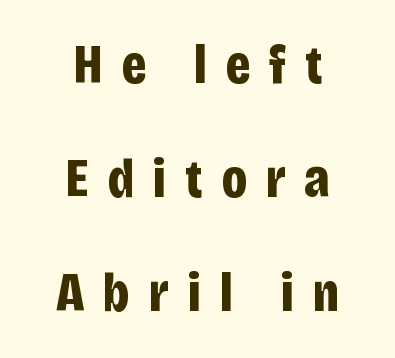
The lettering holds an erect, upright posture throughout. The line texture is sparse and dotted thanks to wide tracking. Heavy-handed strokes throughout: this text is bold. Descenders hang freely into open space. A typesetter would call this leading open, well beyond the default.
